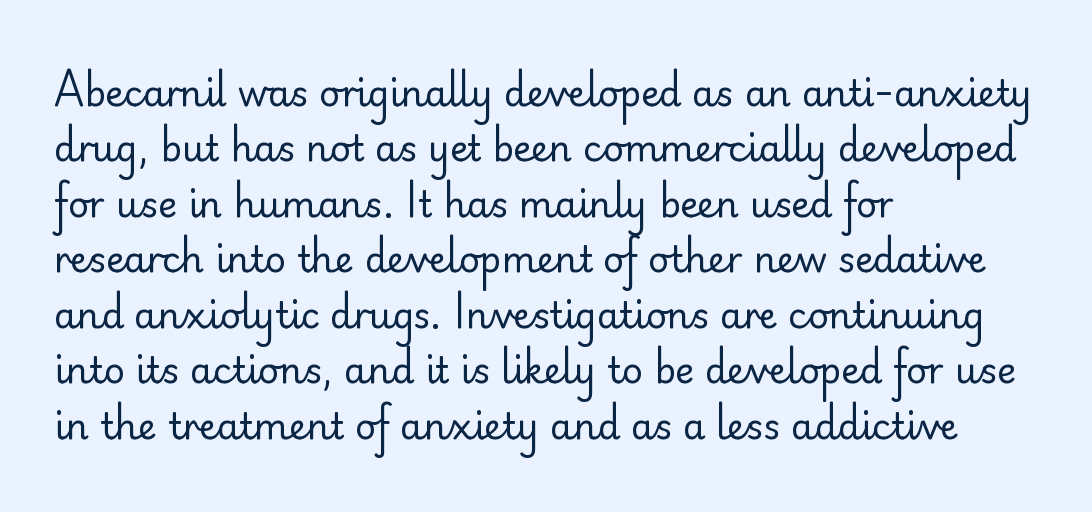
The image shows 36 px regular-weight sans-serif type, upright; set left-aligned, normal line spacing (1.54x), normal letter spacing, not underlined; low stroke contrast and a small x-height.
